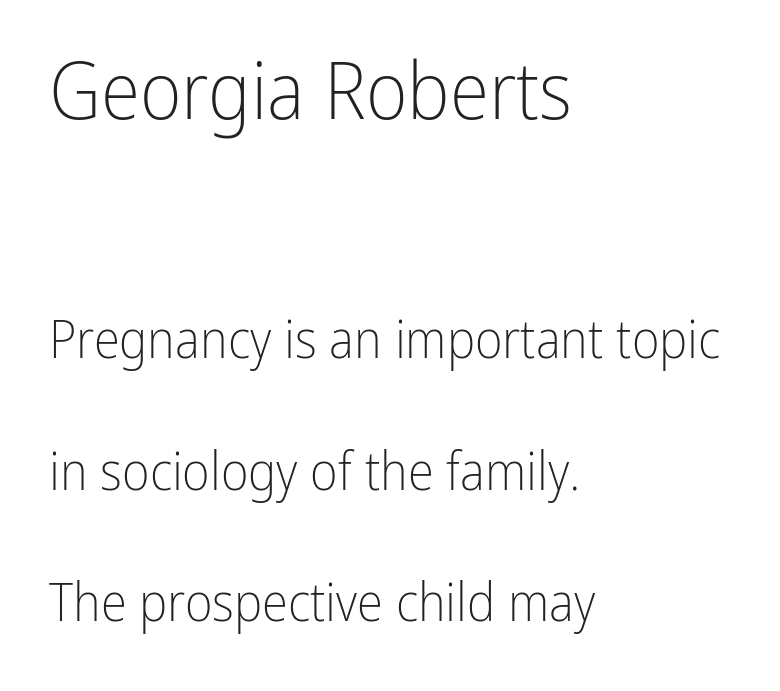
Q: Is the text bold? A: No.
Q: Is the text italic (slanted)? A: No, it is upright.
Q: Is the typeface a serif or a sans-serif typeface? A: Sans-serif.
Q: Is the text underlined? A: No.
Q: How is the paragraph aligned? A: Left-aligned.
Q: Is the spacing between letters normal or unusually wide? A: Normal.
Q: Is the spacing between lines tight, normal or loose? A: Loose.
Q: Which block of text is set in a larger size, the first (top) or the second (bottom)? A: The first (top) one.
Q: Width (condensed, normal, or wide)? A: Condensed.
Q: Stroke contrast? A: Low.
Q: x-height? A: Medium.
Q: Monospaced? A: No.
